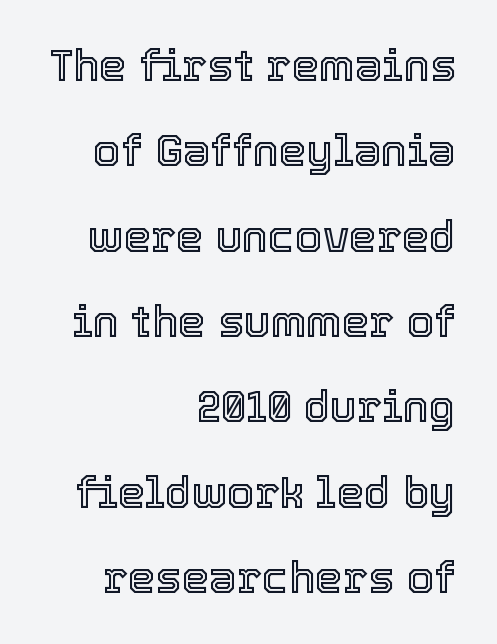
The vertical gap from one line to the next is large. The type is set solid horizontally, with unmodified tracking. A student would call this right alignment; a typographer would say flush right, rag left. Nope, not italic — everything's standing straight.
